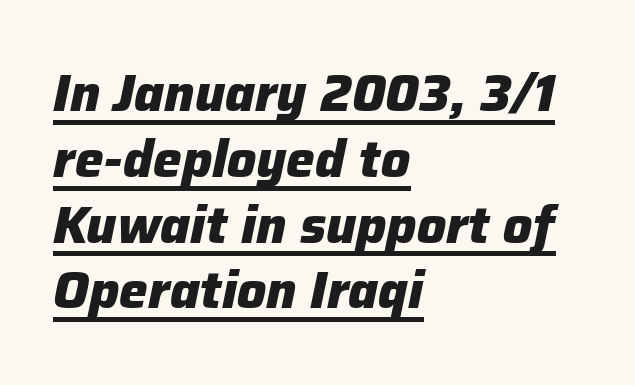
The image shows 51 px heavy type, italic (leaning right); set left-aligned, normal line spacing (1.29x), normal letter spacing, underlined; low stroke contrast and a medium x-height.
